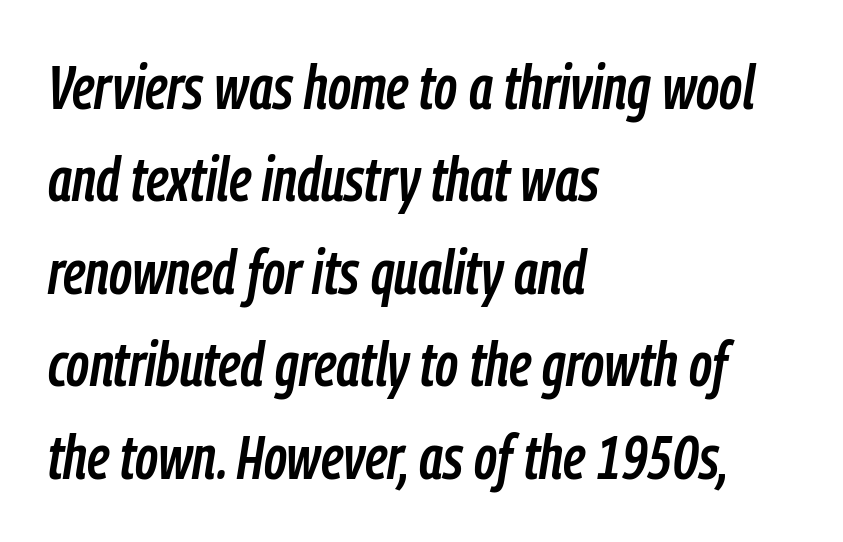
The image shows 62 px condensed type, italic (leaning right); set left-aligned, normal line spacing (1.49x), normal letter spacing, not underlined; low stroke contrast and a medium x-height.
